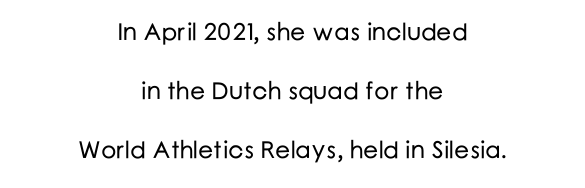
Q: Is the text italic (slanted)? A: No, it is upright.
Q: Is the text underlined? A: No.
Q: How is the paragraph aligned? A: Centered.
Q: Is the spacing between letters normal or unusually wide? A: Normal.
Q: Is the spacing between lines tight, normal or loose? A: Loose.
